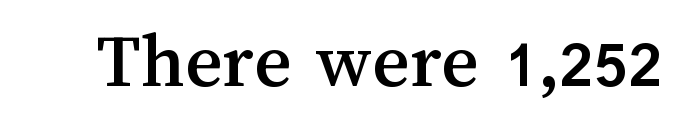
{"italic": "no", "width": "normal", "stroke_contrast": "medium", "x_height": "medium", "monospaced": "no", "underline": "no", "letter_spacing": "normal", "letter_spacing_em": 0.0, "glyph_px": 79}
